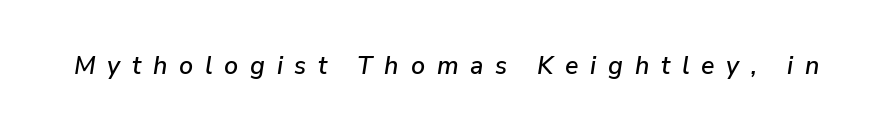
The image shows 25 px text type, italic (leaning right); set unusually wide letter spacing (+0.47 em), not underlined.
